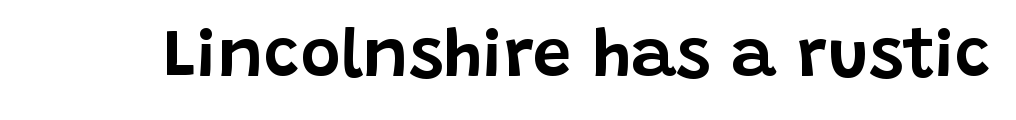
Q: Is the text italic (slanted)? A: No, it is upright.
Q: Is the typeface a serif or a sans-serif typeface? A: Sans-serif.
Q: Is the text underlined? A: No.
Q: Is the spacing between letters normal or unusually wide? A: Normal.
Q: Width (condensed, normal, or wide)? A: Normal.
Q: Stroke contrast? A: Low.
Q: x-height? A: Large.
Q: Monospaced? A: No.
